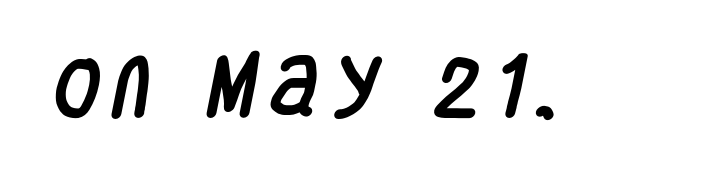
The image shows 66 px condensed sans-serif type; set unusually wide letter spacing (+0.21 em), not underlined; low stroke contrast and a large x-height.
